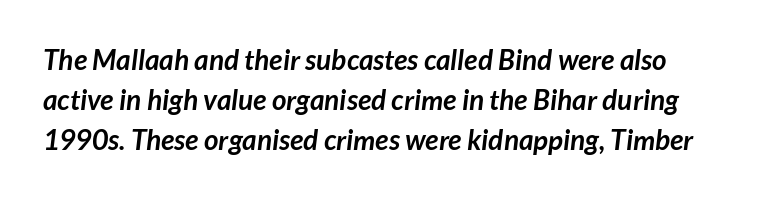
The image shows 28 px semibold sans-serif type; set left-aligned, normal line spacing (1.43x), normal letter spacing, not underlined; low stroke contrast and a medium x-height.
